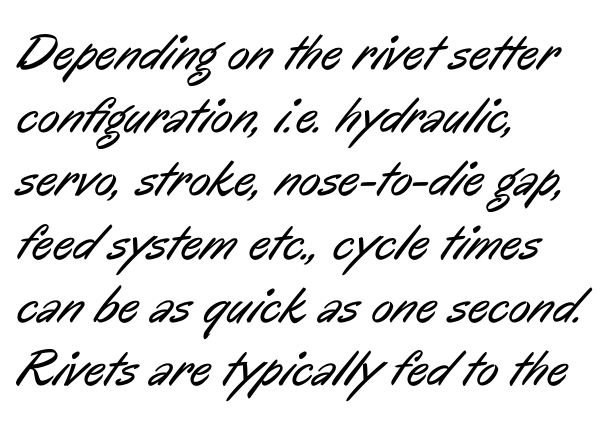
The image shows 51 px regular-weight, condensed sans-serif type; set left-aligned, line spacing 1.24x, normal letter spacing, not underlined; low stroke contrast and a medium x-height.
